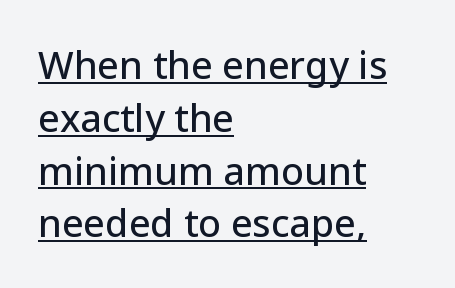
Q: Is the text italic (slanted)? A: No, it is upright.
Q: Is the typeface a serif or a sans-serif typeface? A: Sans-serif.
Q: Is the text underlined? A: Yes.
Q: How is the paragraph aligned? A: Left-aligned.
Q: Is the spacing between letters normal or unusually wide? A: Normal.
Q: Is the spacing between lines tight, normal or loose? A: Normal.
Q: Width (condensed, normal, or wide)? A: Normal.
Q: Stroke contrast? A: Low.
Q: x-height? A: Medium.
Q: Monospaced? A: No.
